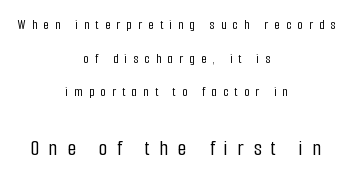
Larger block? The one below; the one above is distinctly smaller. Where is the straight margin? There isn't one; the lines are centered. Is the letter spacing exaggerated? Yes — the characters are pushed far apart. Check under the words: just untouched page.
